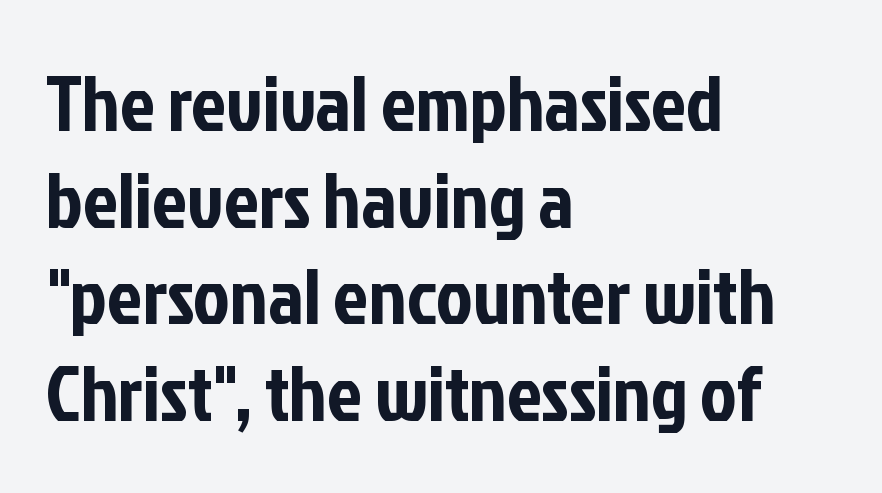
{"serif": "no", "italic": "no", "width": "condensed", "stroke_contrast": "low", "x_height": "medium", "monospaced": "no", "underline": "no", "align": "left", "line_spacing_ratio": 1.24, "letter_spacing": "normal", "letter_spacing_em": 0.0, "glyph_px": 78}
